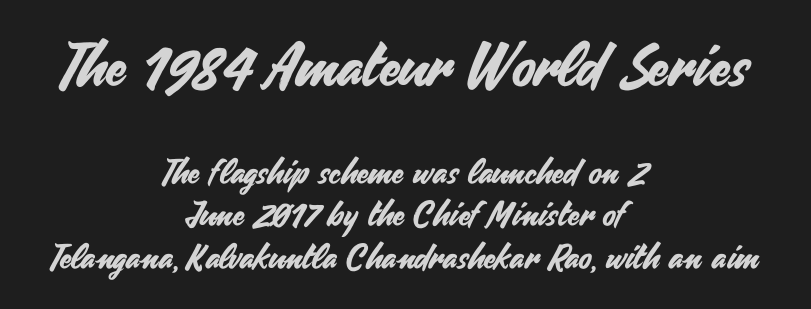
Q: Is the text italic (slanted)? A: Yes.
Q: Is the typeface a serif or a sans-serif typeface? A: Sans-serif.
Q: Is the text underlined? A: No.
Q: How is the paragraph aligned? A: Centered.
Q: Is the spacing between letters normal or unusually wide? A: Normal.
Q: Is the spacing between lines tight, normal or loose? A: Normal.
Q: Which block of text is set in a larger size, the first (top) or the second (bottom)? A: The first (top) one.
Q: Width (condensed, normal, or wide)? A: Normal.
Q: Stroke contrast? A: Medium.
Q: x-height? A: Small.
Q: Monospaced? A: No.
